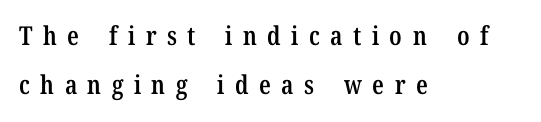
Q: Is the text bold? A: Semi-bold.
Q: Is the text italic (slanted)? A: No, it is upright.
Q: Is the text underlined? A: No.
Q: How is the paragraph aligned? A: Left-aligned.
Q: Is the spacing between letters normal or unusually wide? A: Unusually wide.
Q: Is the spacing between lines tight, normal or loose? A: Loose.
